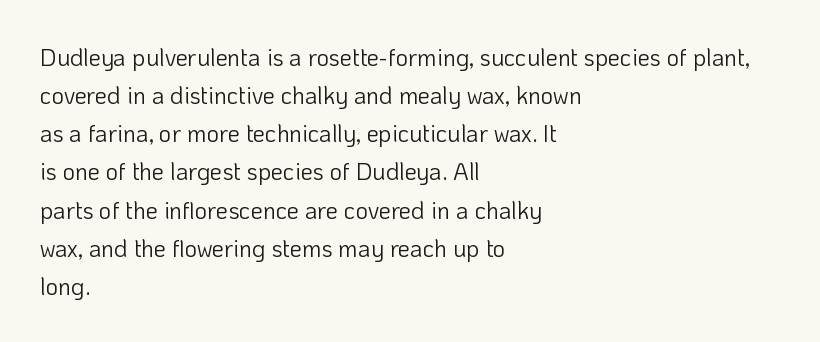
Is there much room between lines? A standard amount, neither cramped nor airy. A roman cut, with each character standing at attention. How are the letters spaced? Ordinarily, with no added tracking. This rendering features lettering with no underline. The paragraph shown leans on its left margin. The weight tops out at a normal text grade.
